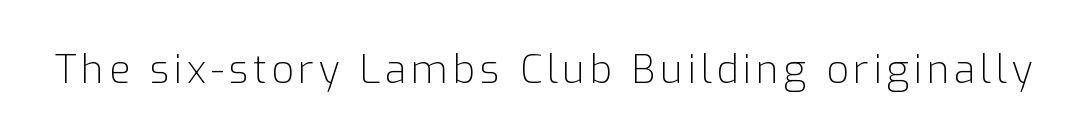
Looks like regular typesetting: each glyph gets only the width it needs. Style check: upright. The strip under each line holds only bare page. Stems and bowls with no extra thickness — not bold. Font category for this specimen: sans-serif.
